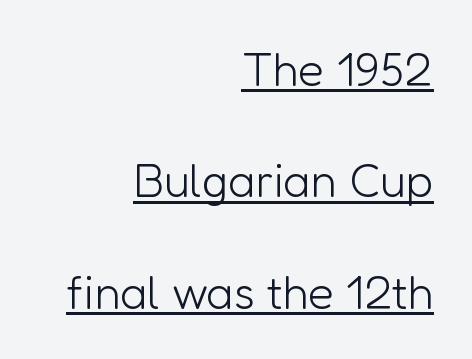
{"serif": "no", "italic": "no", "bold": "no", "weight": "light", "width": "normal", "stroke_contrast": "low", "x_height": "medium", "monospaced": "no", "underline": "yes", "align": "right", "line_spacing": "loose", "line_spacing_ratio": 2.37, "letter_spacing": "normal", "letter_spacing_em": 0.0, "glyph_px": 47}
